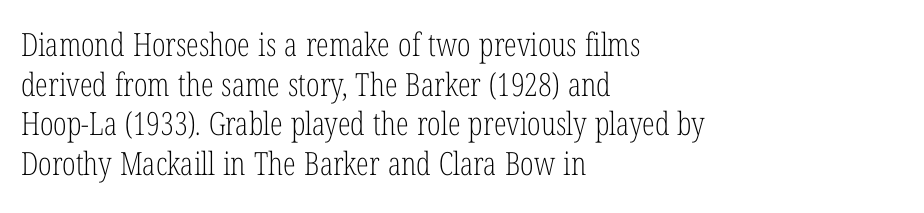
{"serif": "yes", "italic": "no", "bold": "no", "weight": "light", "width": "condensed", "stroke_contrast": "low", "x_height": "medium", "monospaced": "no", "underline": "no", "align": "left", "line_spacing_ratio": 1.24, "letter_spacing": "normal", "letter_spacing_em": 0.0, "glyph_px": 32}
